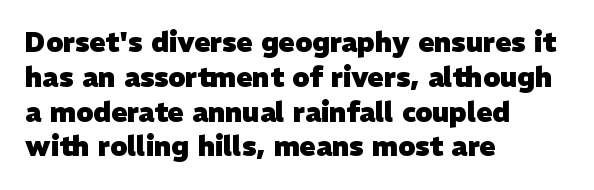
Bare-footed words on every line. A classic flush-left, rag-right setting is used for this passage. Look at the stroke-to-counter ratio: heavy, a bold. If you measured baseline to baseline, you'd find a middling distance.
